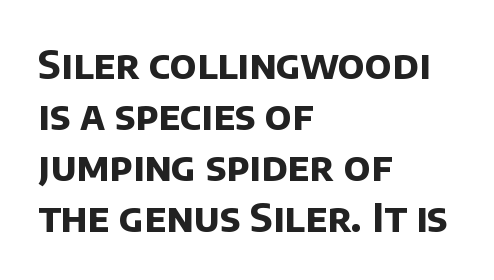
The image shows 39 px bold sans-serif type; set left-aligned, normal line spacing (1.31x), normal letter spacing, not underlined; low stroke contrast and a large x-height.
